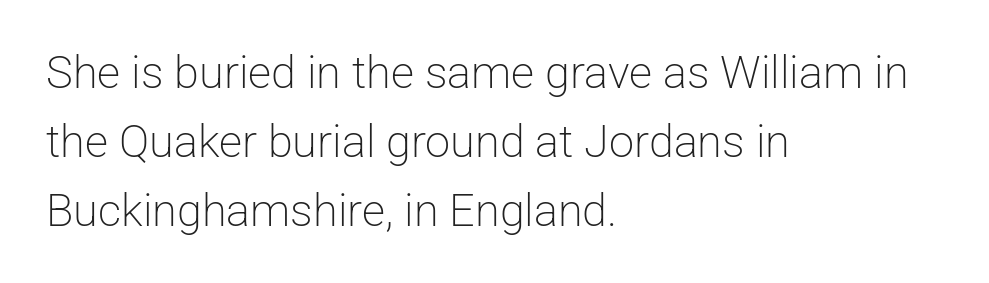
{"serif": "no", "italic": "no", "bold": "no", "weight": "light", "width": "normal", "stroke_contrast": "low", "x_height": "medium", "monospaced": "no", "underline": "no", "align": "left", "line_spacing": "normal", "line_spacing_ratio": 1.53, "letter_spacing": "normal", "letter_spacing_em": 0.0, "glyph_px": 45}
